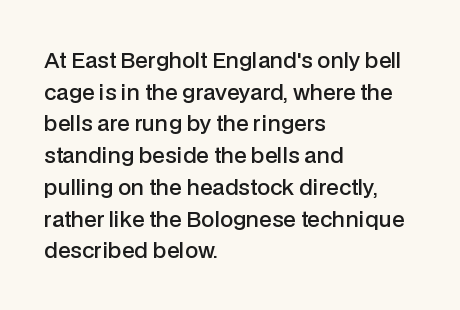
Q: Is the text bold? A: Semi-bold.
Q: Is the text italic (slanted)? A: No, it is upright.
Q: Is the text underlined? A: No.
Q: How is the paragraph aligned? A: Left-aligned.
Q: Is the spacing between letters normal or unusually wide? A: Normal.
Q: Is the spacing between lines tight, normal or loose? A: Normal.
